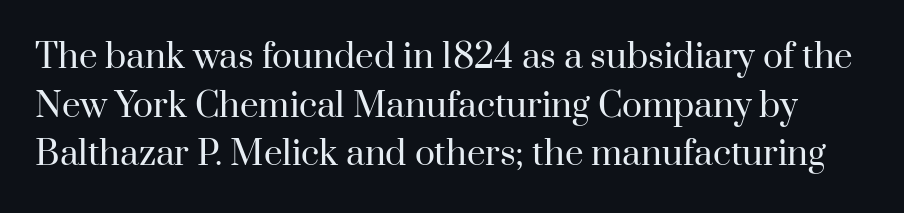
The image shows 33 px regular-weight serif type, upright; set normal line spacing (1.47x), normal letter spacing, not underlined; high stroke contrast and a small x-height.
